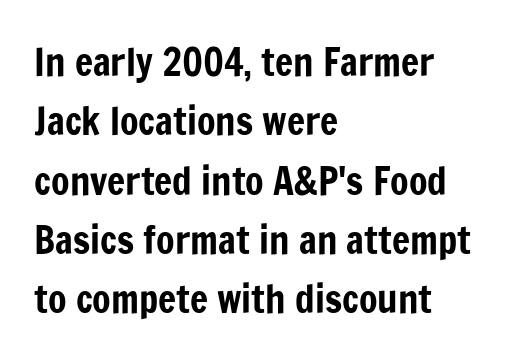
The image shows 38 px condensed sans-serif type, upright; set left-aligned, normal line spacing (1.56x), normal letter spacing, not underlined; low stroke contrast and a medium x-height.
